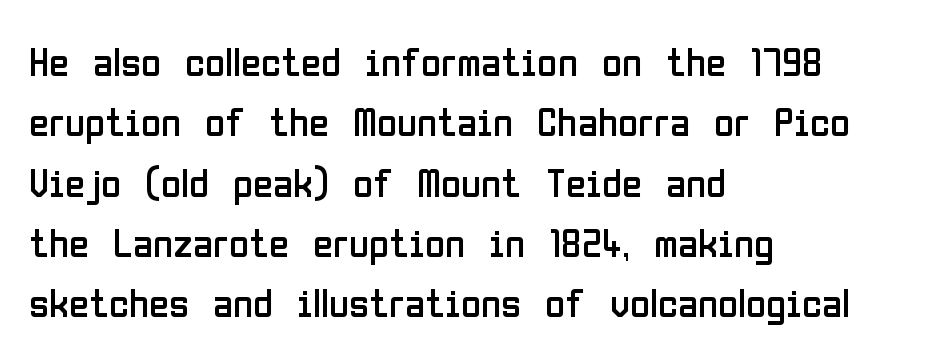
{"serif": "no", "italic": "no", "bold": "no", "weight": "regular", "width": "condensed", "stroke_contrast": "low", "x_height": "medium", "monospaced": "no", "underline": "no", "align": "left", "line_spacing": "normal", "line_spacing_ratio": 1.47, "letter_spacing": "normal", "letter_spacing_em": 0.0, "glyph_px": 41}
